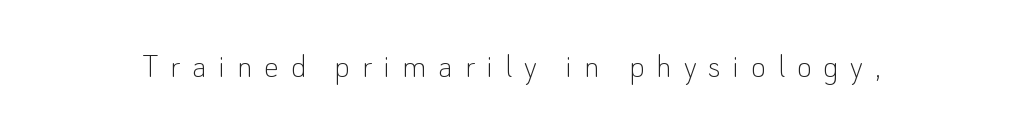
{"serif": "no", "italic": "no", "bold": "no", "weight": "thin", "width": "normal", "stroke_contrast": "low", "x_height": "small", "monospaced": "no", "underline": "no", "letter_spacing": "wide", "letter_spacing_em": 0.31, "glyph_px": 37}
